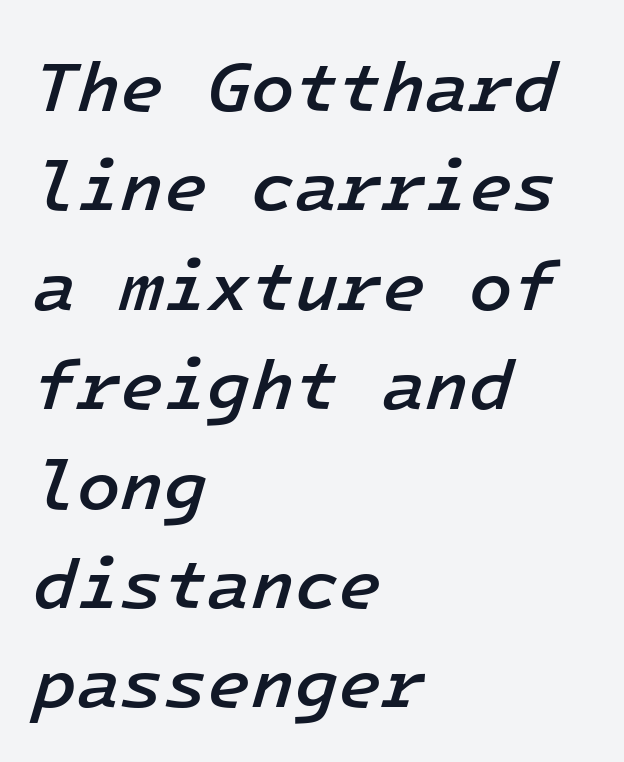
The image shows 71 px semibold type, italic (leaning right), monospaced; set left-aligned, normal line spacing (1.4x), normal letter spacing, not underlined; low stroke contrast and a medium x-height.
